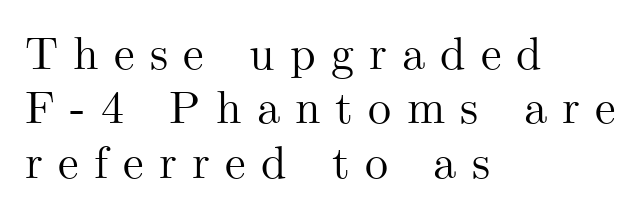
{"serif": "yes", "italic": "no", "width": "normal", "stroke_contrast": "medium", "x_height": "small", "monospaced": "no", "underline": "no", "align": "left", "line_spacing_ratio": 1.18, "letter_spacing": "wide", "letter_spacing_em": 0.33, "glyph_px": 46}
